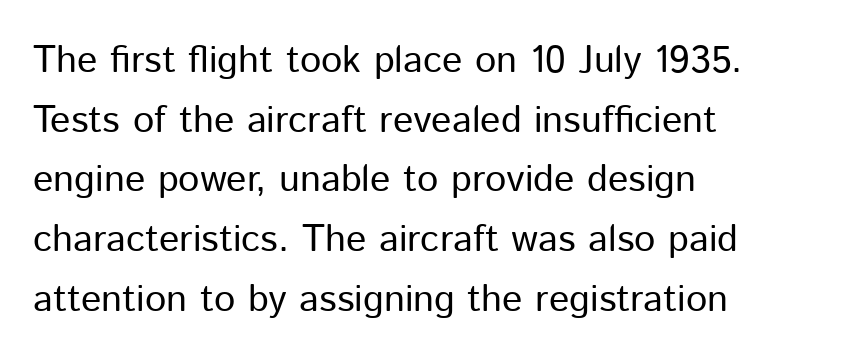
{"serif": "no", "italic": "no", "bold": "no", "weight": "regular", "width": "normal", "stroke_contrast": "low", "x_height": "medium", "monospaced": "no", "underline": "no", "align": "left", "line_spacing": "normal", "line_spacing_ratio": 1.57, "letter_spacing": "normal", "letter_spacing_em": 0.0, "glyph_px": 38}
